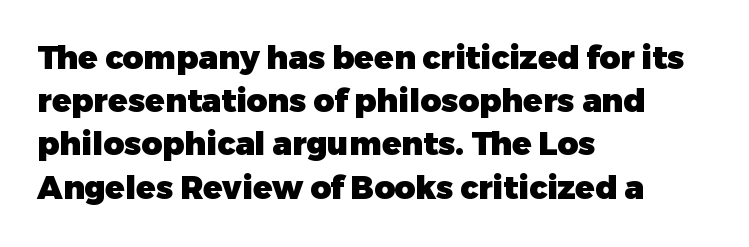
{"serif": "no", "italic": "no", "bold": "yes", "weight": "heavy", "width": "normal", "stroke_contrast": "low", "x_height": "medium", "monospaced": "no", "underline": "no", "align": "left", "line_spacing": "normal", "line_spacing_ratio": 1.35, "letter_spacing": "normal", "letter_spacing_em": 0.0, "glyph_px": 32}
